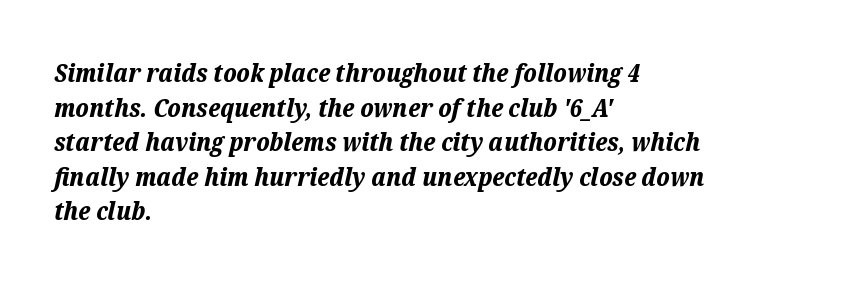
The image shows 26 px bold type, italic (leaning right); set left-aligned, normal line spacing (1.33x), normal letter spacing, not underlined.
